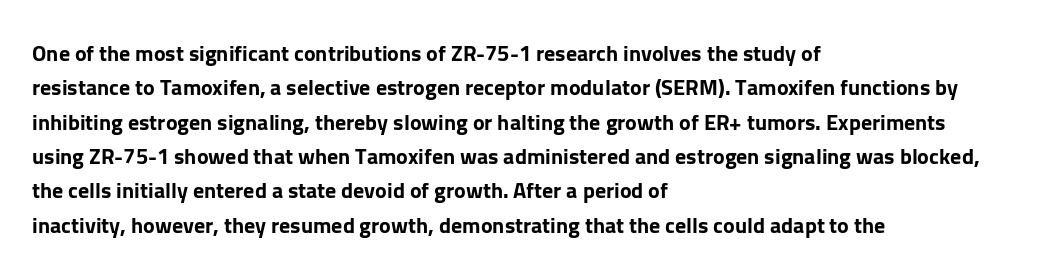
{"italic": "no", "bold": "yes", "underline": "no", "align": "left", "line_spacing": "normal", "line_spacing_ratio": 1.56, "letter_spacing": "normal", "letter_spacing_em": 0.0, "glyph_px": 22}
